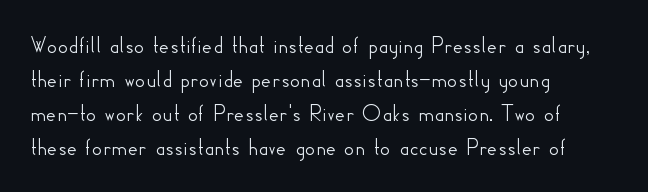
The image shows 25 px text type, upright; set left-aligned, normal line spacing (1.36x), normal letter spacing, not underlined.
